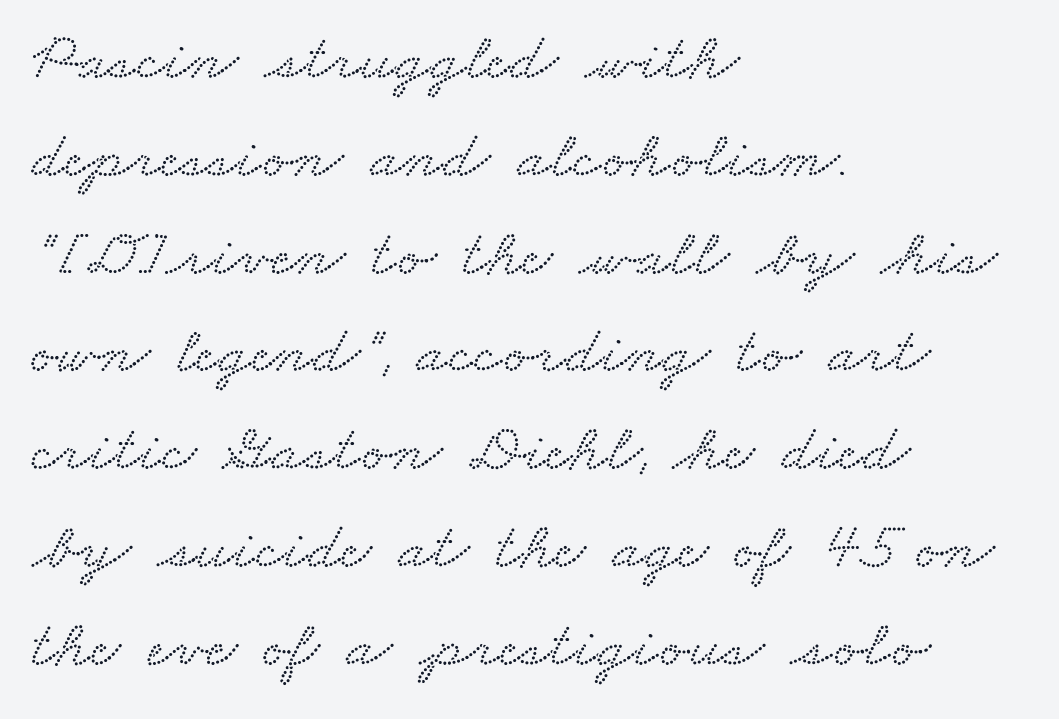
{"serif": "yes", "width": "wide", "stroke_contrast": "low", "x_height": "small", "monospaced": "no", "underline": "no", "align": "left", "line_spacing": "normal", "line_spacing_ratio": 1.46, "letter_spacing": "normal", "letter_spacing_em": 0.0, "glyph_px": 67}
